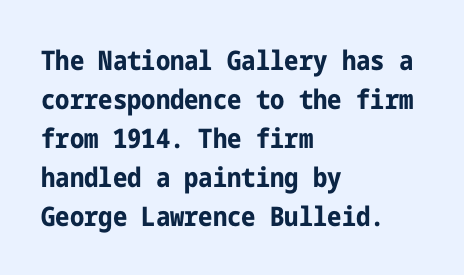
{"italic": "no", "bold": "yes", "underline": "no", "align": "left", "line_spacing": "normal", "line_spacing_ratio": 1.44, "letter_spacing": "normal", "letter_spacing_em": 0.0, "glyph_px": 27}
